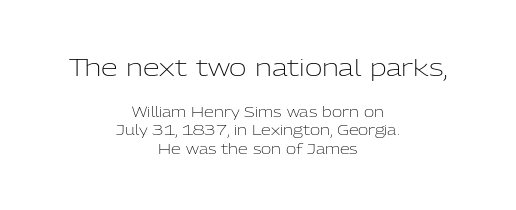
Q: Is the text bold? A: No.
Q: Is the text italic (slanted)? A: No, it is upright.
Q: Is the text underlined? A: No.
Q: How is the paragraph aligned? A: Centered.
Q: Is the spacing between letters normal or unusually wide? A: Normal.
Q: Is the spacing between lines tight, normal or loose? A: Normal.
Q: Which block of text is set in a larger size, the first (top) or the second (bottom)? A: The first (top) one.
